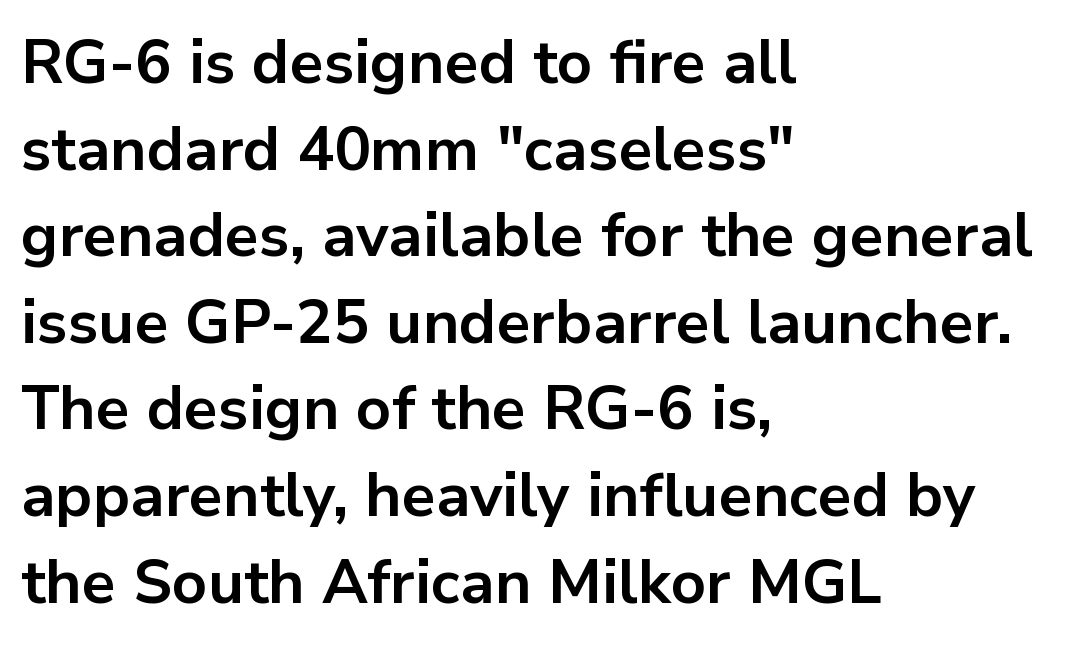
The image shows 61 px bold sans-serif type, upright; set left-aligned, normal line spacing (1.42x), normal letter spacing, not underlined; low stroke contrast and a medium x-height.
